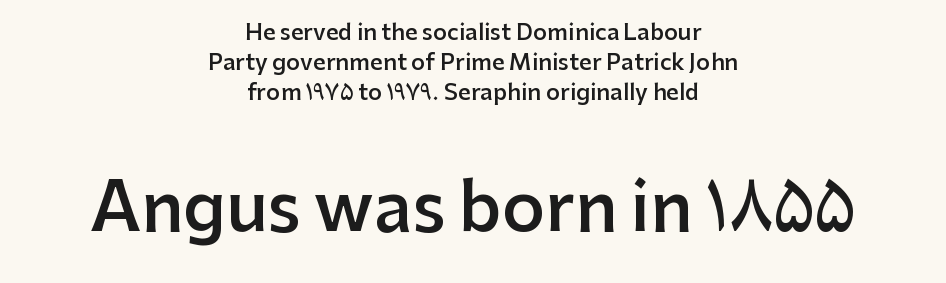
Q: Is the text bold? A: Semi-bold.
Q: Is the text italic (slanted)? A: No, it is upright.
Q: Is the typeface a serif or a sans-serif typeface? A: Sans-serif.
Q: Is the text underlined? A: No.
Q: How is the paragraph aligned? A: Centered.
Q: Is the spacing between letters normal or unusually wide? A: Normal.
Q: Is the spacing between lines tight, normal or loose? A: Normal.
Q: Which block of text is set in a larger size, the first (top) or the second (bottom)? A: The second (bottom) one.
Q: Width (condensed, normal, or wide)? A: Normal.
Q: Stroke contrast? A: Low.
Q: x-height? A: Medium.
Q: Monospaced? A: No.
